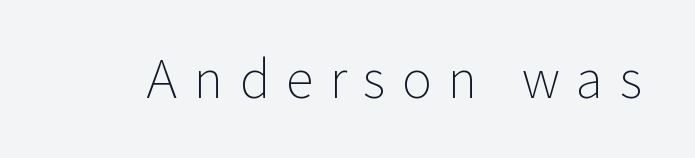
Descender tails drop into unmarked territory. Does extra space separate the letters? Yes, quite a lot of it. Stroke mass is kept to a normal reading level or below. Nope, not italic — everything's standing straight.
